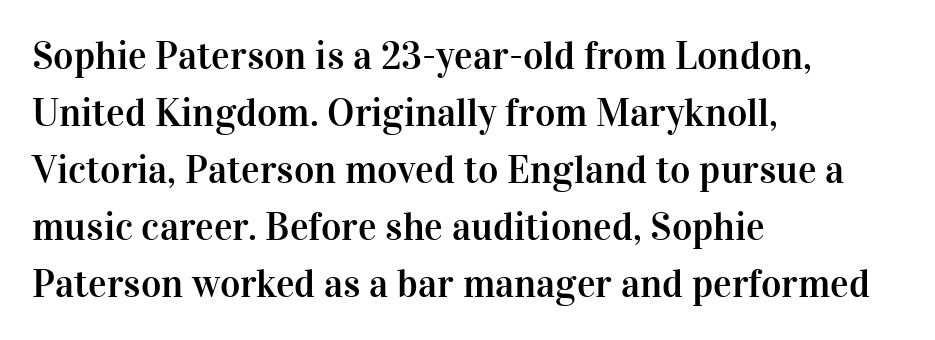
{"serif": "yes", "italic": "no", "width": "normal", "stroke_contrast": "high", "x_height": "medium", "monospaced": "no", "underline": "no", "align": "left", "line_spacing": "normal", "line_spacing_ratio": 1.46, "letter_spacing": "normal", "letter_spacing_em": 0.0, "glyph_px": 39}
